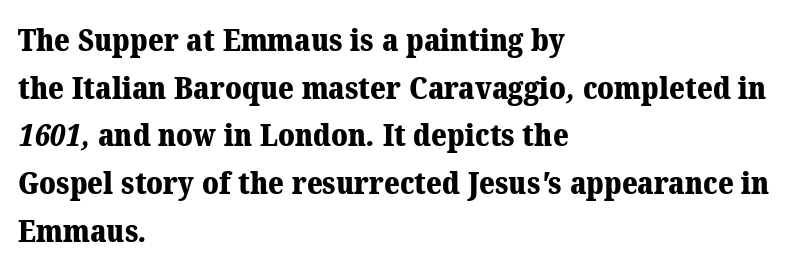
The characters look thick and weighty, a clear bold. Note the varied advance widths — an 'i' is clearly narrower than an 'm'. Just letters on the line, the space beneath them empty. Between one letter and the next there's only the usual sliver of space. Notice how descenders clear the ascenders below comfortably — that's standard leading.
